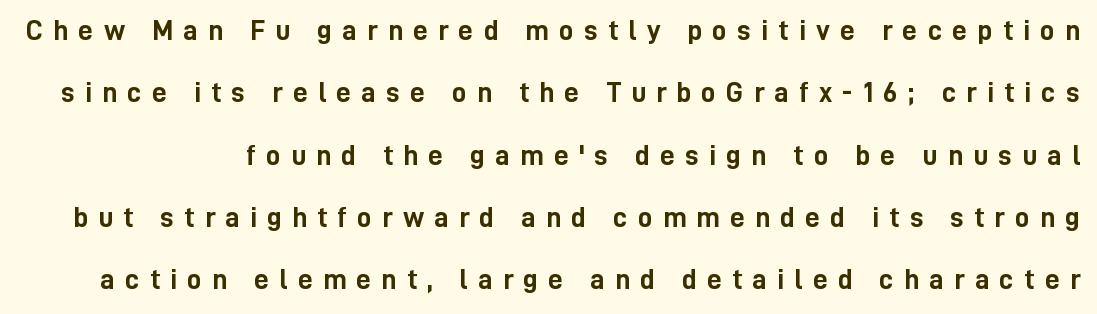
The image shows 29 px semibold, condensed sans-serif type, upright; set loose line spacing (2.15x), unusually wide letter spacing (+0.35 em), not underlined; low stroke contrast and a medium x-height.
